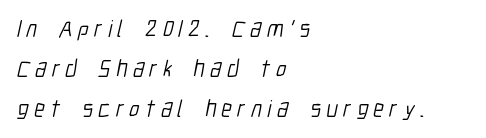
Q: Is the text bold? A: No.
Q: Is the text underlined? A: No.
Q: How is the paragraph aligned? A: Left-aligned.
Q: Is the spacing between letters normal or unusually wide? A: Unusually wide.
Q: Is the spacing between lines tight, normal or loose? A: Normal.
